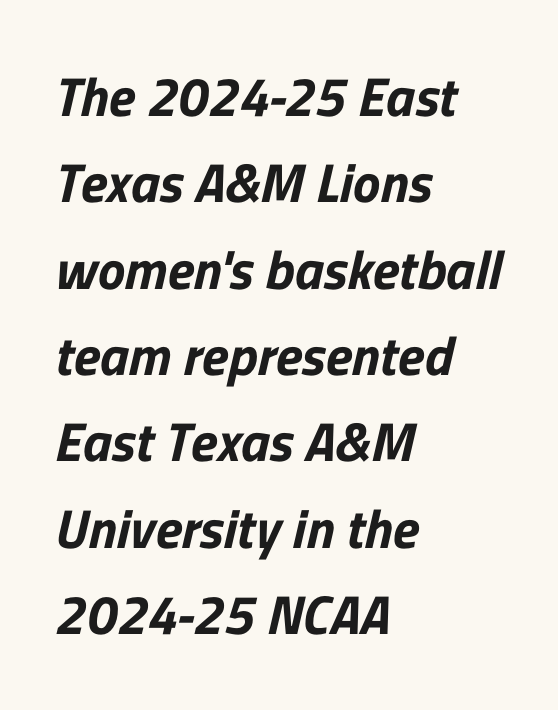
Compared with a centered layout, this one pins lines to the left instead. Character widths vary here, with narrow letters taking less room than wide ones. This rendering leaves character spacing at its baseline value. Vertically, the passage feels balanced, rows spaced as you'd expect. The passage shown is not underscored anywhere. You can tell from the bare stems that sans-serif type was used.
